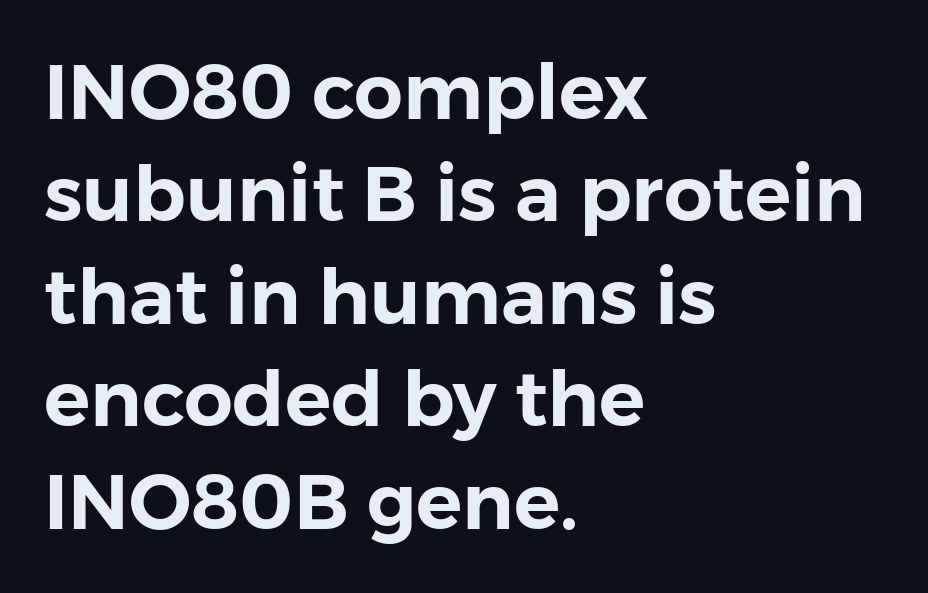
This rendering features lettering with no underline. Is there any slant? The stems are plumb. These lines are rendered in a variable-pitch font. The compositor pushed each line to the left boundary. This sample uses a sans-serif face.
